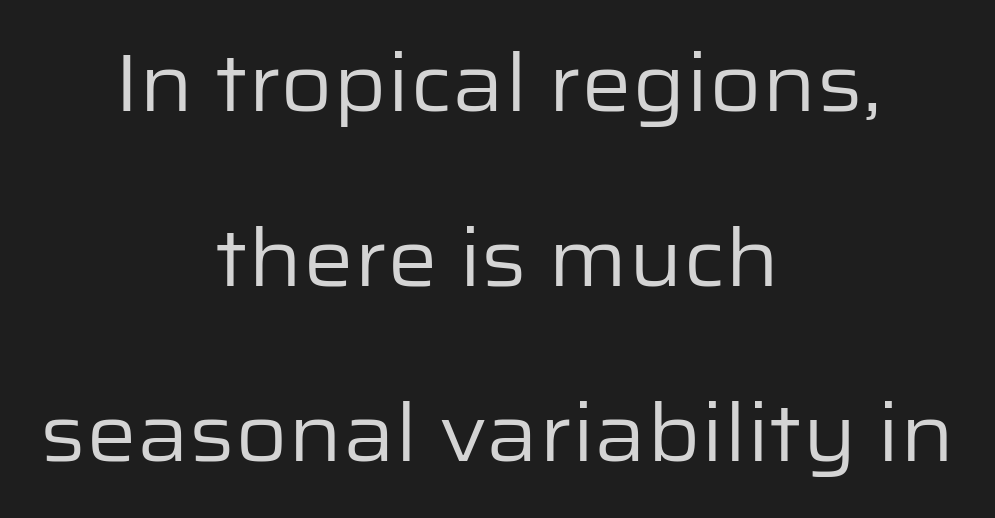
Q: Is the text bold? A: No.
Q: Is the text italic (slanted)? A: No, it is upright.
Q: Is the typeface a serif or a sans-serif typeface? A: Sans-serif.
Q: Is the text underlined? A: No.
Q: How is the paragraph aligned? A: Centered.
Q: Is the spacing between letters normal or unusually wide? A: Normal.
Q: Is the spacing between lines tight, normal or loose? A: Loose.
Q: Width (condensed, normal, or wide)? A: Normal.
Q: Stroke contrast? A: Low.
Q: x-height? A: Medium.
Q: Monospaced? A: No.
